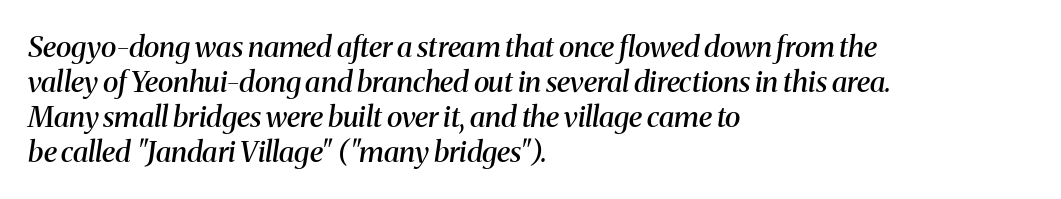
One-word summary of the alignment: left. Letter spacing: default. Font category for this specimen: serif. The rendering uses natural spacing where letterforms have individual widths. Each glyph is drawn with semibold strokes, heavier than normal yet not fully bold. Italic? Definitely — the glyphs are oblique.
